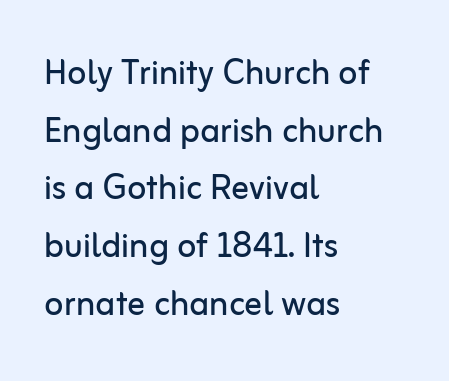
The setting favours the left margin, as ordinary paragraphs usually do. The designer went with a sans here, leaving each stem footless. The lettering stays uniformly vertical, giving the passage a roman look. Proportional: the letters do not fall into vertical columns.
